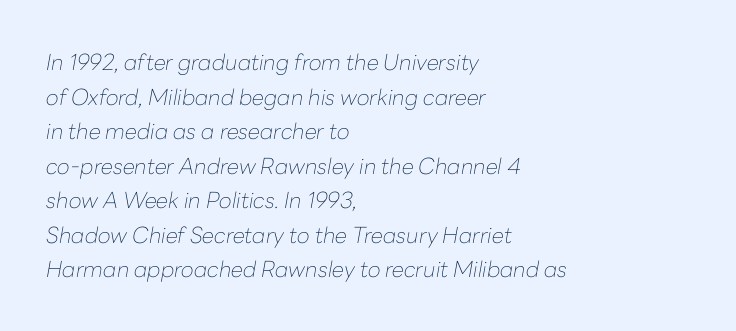
{"italic": "yes", "lean": "right", "slant_degrees": 10, "bold": "no", "underline": "no", "align": "left", "line_spacing": "normal", "line_spacing_ratio": 1.57, "letter_spacing": "normal", "letter_spacing_em": 0.0, "glyph_px": 22}
